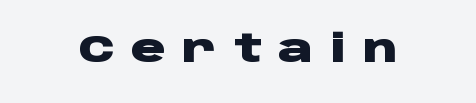
The image shows 39 px heavy, wide sans-serif type, upright; set unusually wide letter spacing (+0.43 em), not underlined; low stroke contrast and a large x-height.
